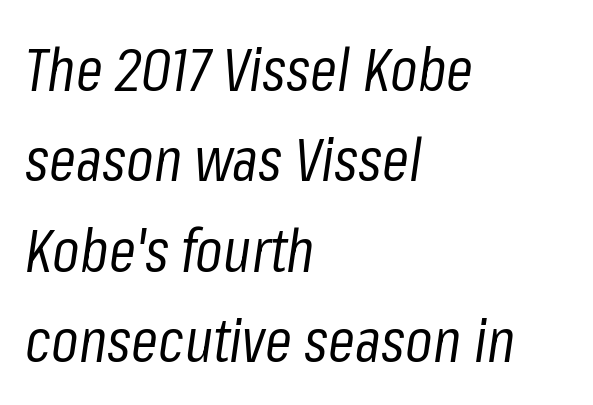
The image shows 61 px regular-weight, condensed type, italic (leaning right); set left-aligned, normal line spacing (1.48x), normal letter spacing, not underlined; low stroke contrast and a medium x-height.
